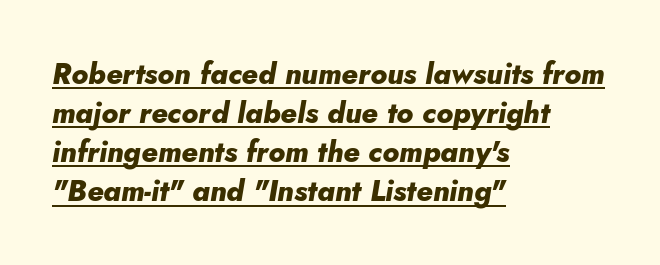
The image shows 29 px heavy type, italic (leaning right); set left-aligned, normal line spacing (1.35x), normal letter spacing, underlined; low stroke contrast and a small x-height.
